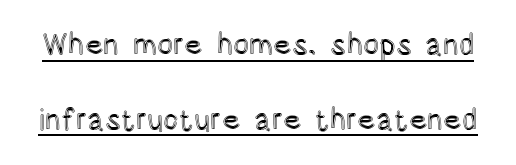
Observe the ordinary spacing: letters are neighbours, not strangers. This sample trades compactness for vertical openness between lines. The face used here is proportionally spaced, like ordinary book or web type. Tall strokes in this sample are plumb rather than angled. Each line of the rendering has a horizontal stroke beneath the glyphs.
